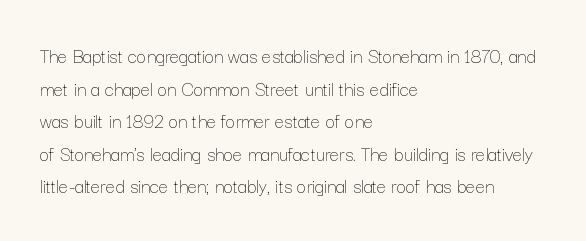
The image shows 21 px text type, upright; set left-aligned, normal line spacing (1.55x), normal letter spacing, not underlined.
